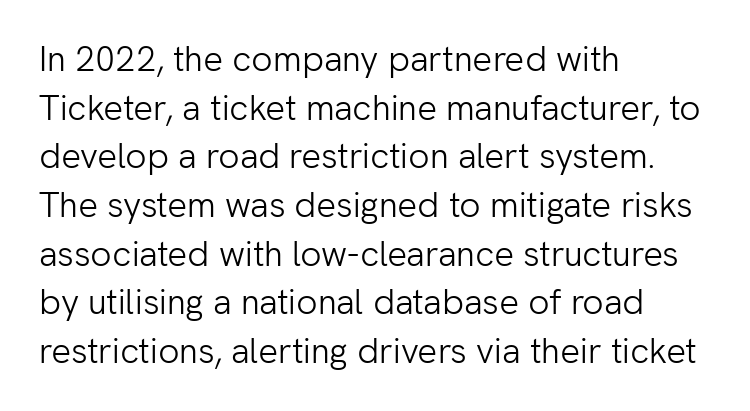
Underlining? Definitely not there. Does the type have serifs? No, each stem ends abruptly. The letters stand upright; this is a roman face. The letters advance in unequal steps, a hallmark of proportional type. The line texture is even and compact thanks to regular tracking. Is the stroke heavy? The answer is a plain regular-or-lighter.
